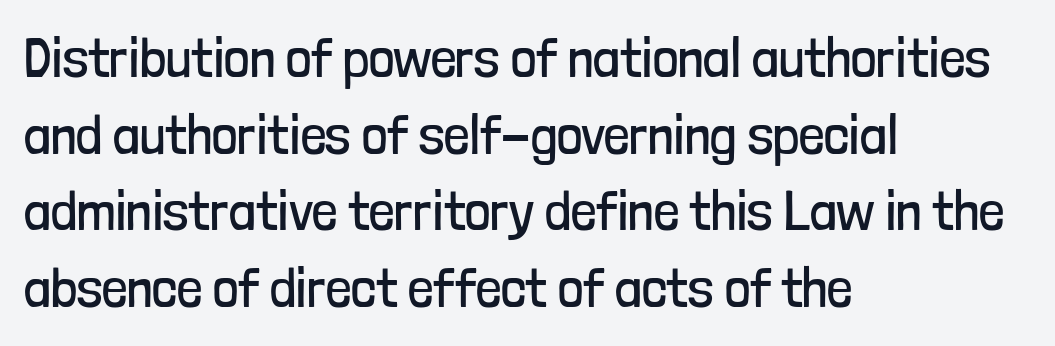
Q: Is the text bold? A: No.
Q: Is the text italic (slanted)? A: No, it is upright.
Q: Is the typeface a serif or a sans-serif typeface? A: Sans-serif.
Q: Is the text underlined? A: No.
Q: How is the paragraph aligned? A: Left-aligned.
Q: Is the spacing between letters normal or unusually wide? A: Normal.
Q: Is the spacing between lines tight, normal or loose? A: Normal.
Q: Width (condensed, normal, or wide)? A: Condensed.
Q: Stroke contrast? A: Low.
Q: x-height? A: Medium.
Q: Monospaced? A: No.
